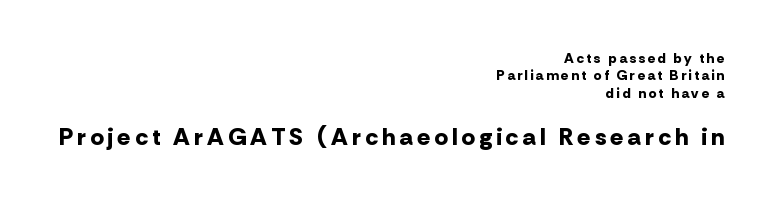
The image shows 24 px bold type, upright; set right-aligned, normal line spacing (1.25x), not underlined; the second (bottom) block is 1.71x larger.
